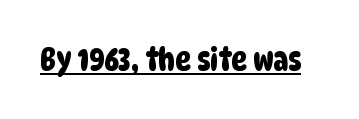
The image shows 32 px condensed sans-serif type; set normal letter spacing, underlined; low stroke contrast and a large x-height.
